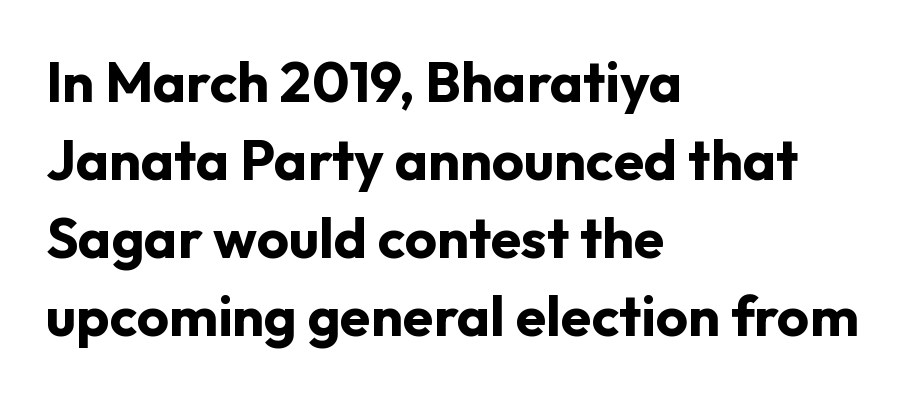
The image shows 56 px bold sans-serif type, upright; set left-aligned, normal line spacing (1.39x), normal letter spacing, not underlined; low stroke contrast and a medium x-height.
